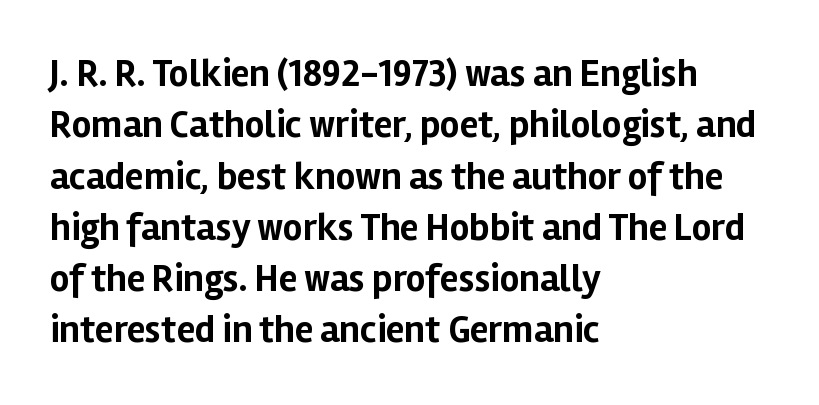
{"serif": "no", "italic": "no", "bold": "yes", "weight": "bold", "width": "normal", "stroke_contrast": "low", "x_height": "medium", "monospaced": "no", "underline": "no", "align": "left", "line_spacing": "normal", "line_spacing_ratio": 1.35, "letter_spacing": "normal", "letter_spacing_em": 0.0, "glyph_px": 38}
